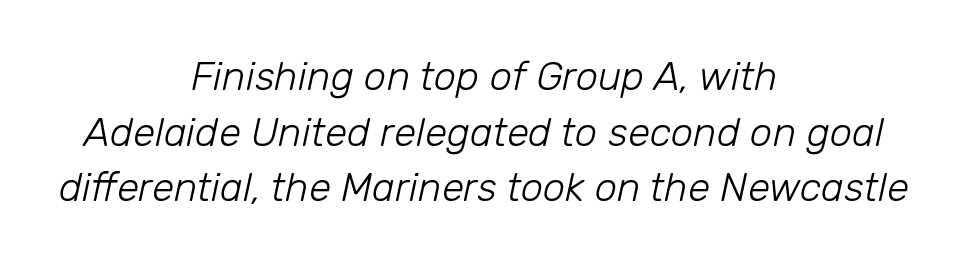
Q: Is the text bold? A: No.
Q: Is the text italic (slanted)? A: Yes, it leans right by about 12 degrees.
Q: Is the text underlined? A: No.
Q: How is the paragraph aligned? A: Centered.
Q: Is the spacing between letters normal or unusually wide? A: Normal.
Q: Is the spacing between lines tight, normal or loose? A: Normal.
Q: Width (condensed, normal, or wide)? A: Normal.
Q: Stroke contrast? A: Low.
Q: x-height? A: Medium.
Q: Monospaced? A: No.
